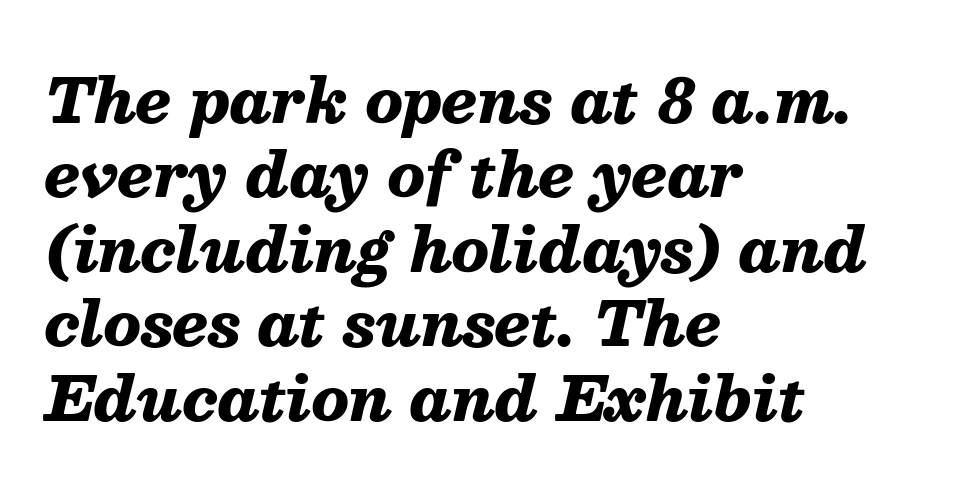
Q: Is the text bold? A: Yes.
Q: Is the text italic (slanted)? A: Yes, it leans right by about 13 degrees.
Q: Is the text underlined? A: No.
Q: How is the paragraph aligned? A: Left-aligned.
Q: Is the spacing between letters normal or unusually wide? A: Normal.
Q: Width (condensed, normal, or wide)? A: Normal.
Q: Stroke contrast? A: Medium.
Q: x-height? A: Medium.
Q: Monospaced? A: No.
